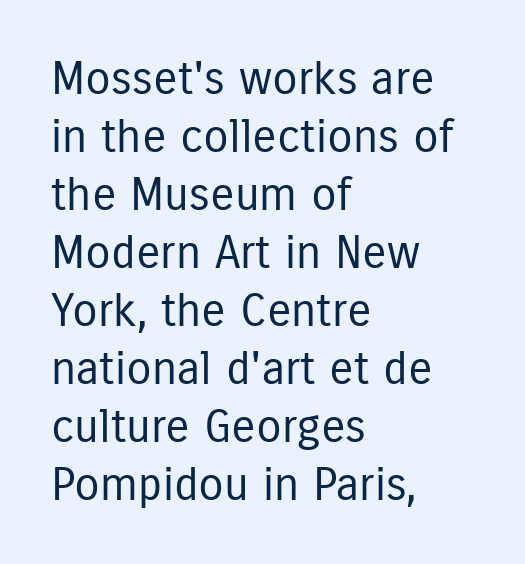
{"serif": "no", "italic": "no", "bold": "no", "weight": "regular", "width": "condensed", "stroke_contrast": "low", "x_height": "medium", "monospaced": "no", "underline": "no", "align": "left", "line_spacing": "normal", "line_spacing_ratio": 1.26, "letter_spacing": "normal", "letter_spacing_em": 0.0, "glyph_px": 46}
